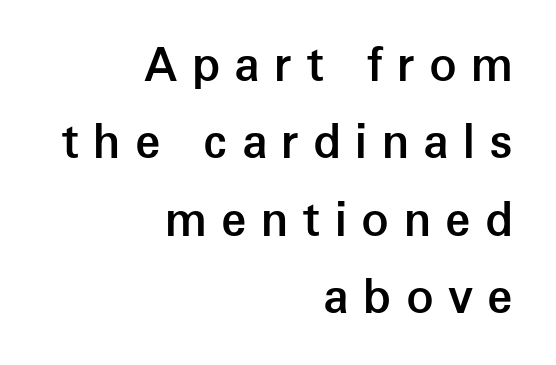
{"serif": "no", "italic": "no", "bold": "semi", "weight": "semibold", "width": "normal", "stroke_contrast": "low", "x_height": "medium", "monospaced": "no", "underline": "no", "align": "right", "line_spacing": "normal", "line_spacing_ratio": 1.68, "letter_spacing": "wide", "letter_spacing_em": 0.31, "glyph_px": 46}
